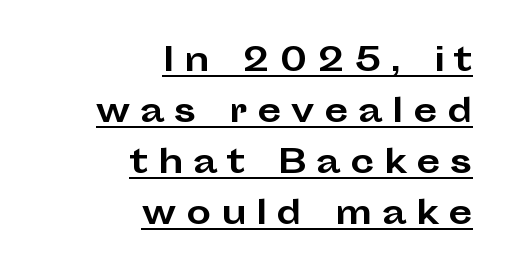
{"serif": "no", "italic": "no", "bold": "yes", "weight": "bold", "width": "wide", "stroke_contrast": "low", "x_height": "medium", "monospaced": "no", "underline": "yes", "align": "right", "line_spacing": "normal", "line_spacing_ratio": 1.64, "letter_spacing": "wide", "letter_spacing_em": 0.32, "glyph_px": 31}
